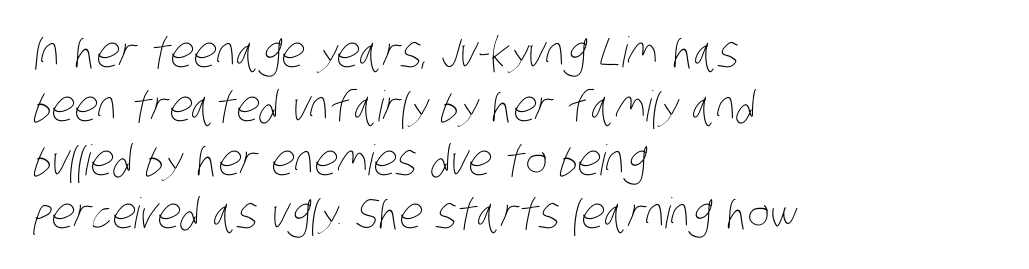
The image shows 42 px thin, condensed type; set left-aligned, normal line spacing (1.28x), normal letter spacing, not underlined; low stroke contrast and a large x-height.
